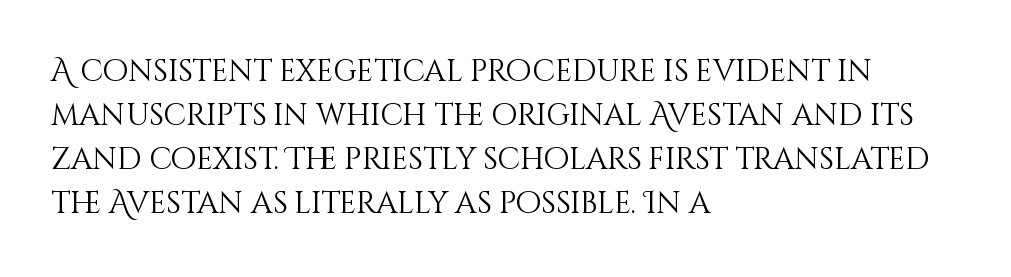
Q: Is the text bold? A: No.
Q: Is the text italic (slanted)? A: No, it is upright.
Q: Is the text underlined? A: No.
Q: How is the paragraph aligned? A: Left-aligned.
Q: Is the spacing between letters normal or unusually wide? A: Normal.
Q: Is the spacing between lines tight, normal or loose? A: Normal.
Q: Width (condensed, normal, or wide)? A: Normal.
Q: Stroke contrast? A: Medium.
Q: x-height? A: Large.
Q: Monospaced? A: No.
